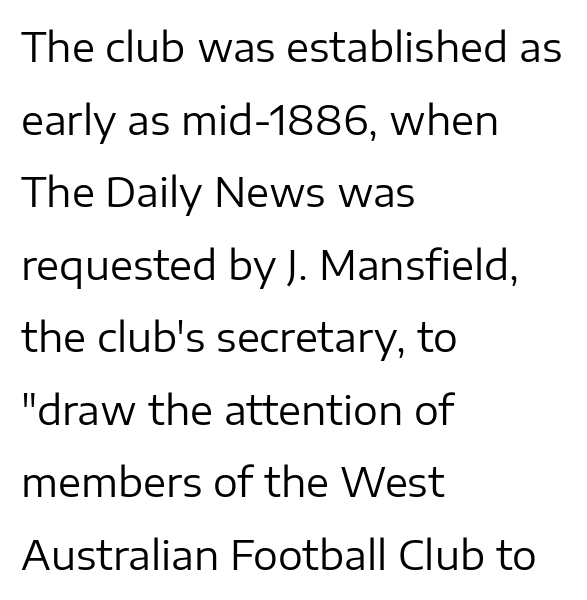
Q: Is the text bold? A: No.
Q: Is the text italic (slanted)? A: No, it is upright.
Q: Is the typeface a serif or a sans-serif typeface? A: Sans-serif.
Q: Is the text underlined? A: No.
Q: How is the paragraph aligned? A: Left-aligned.
Q: Is the spacing between letters normal or unusually wide? A: Normal.
Q: Width (condensed, normal, or wide)? A: Normal.
Q: Stroke contrast? A: Low.
Q: x-height? A: Medium.
Q: Monospaced? A: No.
